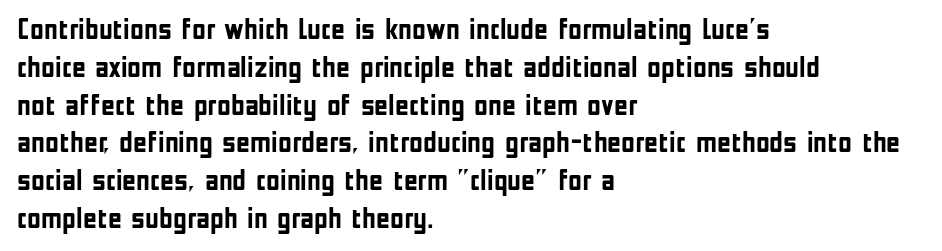
Bold? Absolutely — the strokes are thick and heavy. You could not count columns in this text — the font is proportionally spaced. A normal amount of white space separates one row of letters from the next. In terms of letterform style, serifs are entirely absent. Between one letter and the next there's only the usual sliver of space. The typesetter chose a ragged-right arrangement here.
